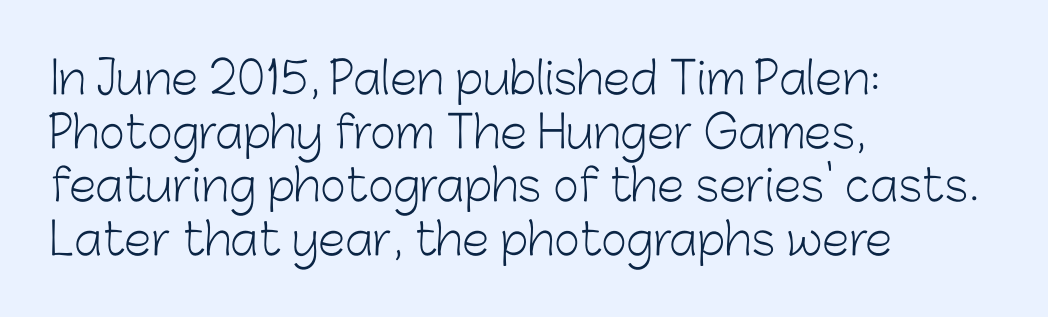
Q: Is the text bold? A: No.
Q: Is the text italic (slanted)? A: No, it is upright.
Q: Is the typeface a serif or a sans-serif typeface? A: Sans-serif.
Q: Is the text underlined? A: No.
Q: How is the paragraph aligned? A: Left-aligned.
Q: Is the spacing between letters normal or unusually wide? A: Normal.
Q: Width (condensed, normal, or wide)? A: Normal.
Q: Stroke contrast? A: Low.
Q: x-height? A: Medium.
Q: Monospaced? A: No.
